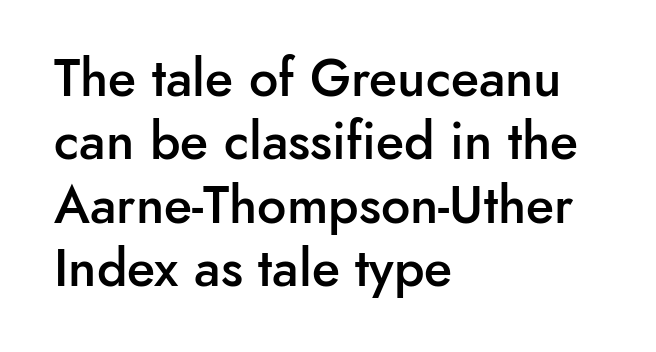
Set as a demibold, roughly 600 on the weight scale. Check under the words: just untouched page. Observe the ordinary spacing: letters are neighbours, not strangers. Unlike a traditional serif, this face leaves its strokes unadorned.
